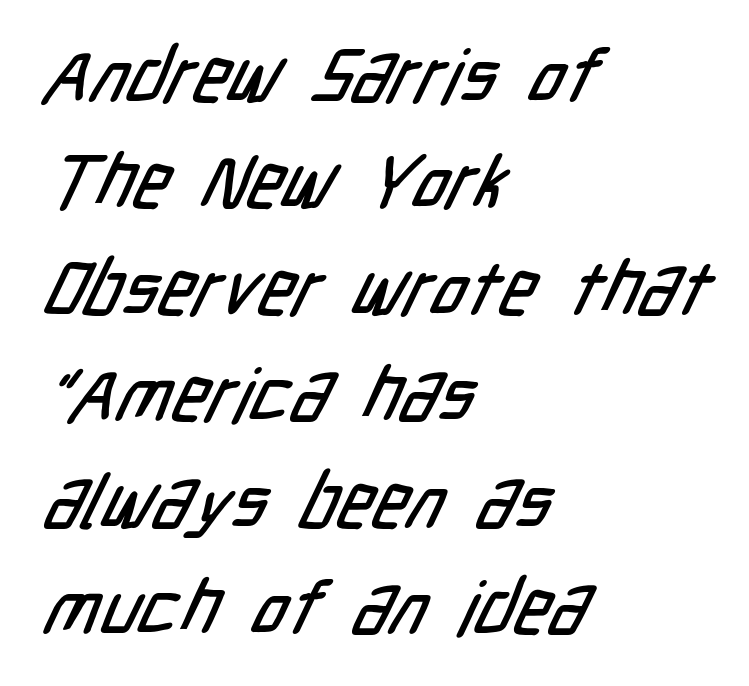
Q: Is the typeface a serif or a sans-serif typeface? A: Sans-serif.
Q: Is the text underlined? A: No.
Q: How is the paragraph aligned? A: Left-aligned.
Q: Is the spacing between letters normal or unusually wide? A: Normal.
Q: Is the spacing between lines tight, normal or loose? A: Normal.
Q: Width (condensed, normal, or wide)? A: Condensed.
Q: Stroke contrast? A: Low.
Q: x-height? A: Medium.
Q: Monospaced? A: No.
